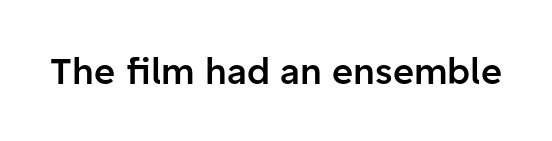
Decoration check: the copy has no underline. Posture: straight, roman, zero tilt. The passage shown is semibold, sitting just below true bold. Compared with typical body copy, the letter spacing here is the same. The face used here is proportionally spaced, like ordinary book or web type.
